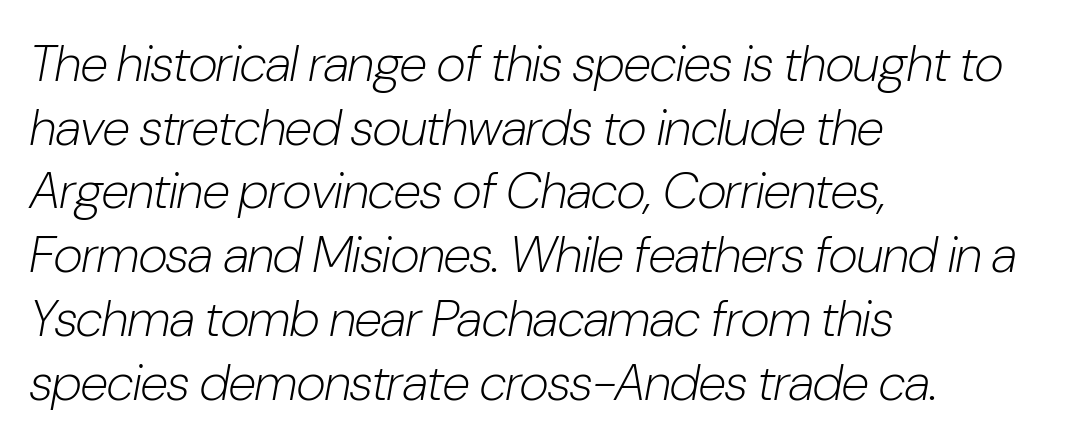
Q: Is the text bold? A: No.
Q: Is the text italic (slanted)? A: Yes, it leans right by about 10 degrees.
Q: Is the text underlined? A: No.
Q: How is the paragraph aligned? A: Left-aligned.
Q: Is the spacing between letters normal or unusually wide? A: Normal.
Q: Is the spacing between lines tight, normal or loose? A: Normal.
Q: Width (condensed, normal, or wide)? A: Condensed.
Q: Stroke contrast? A: Low.
Q: x-height? A: Medium.
Q: Monospaced? A: No.
